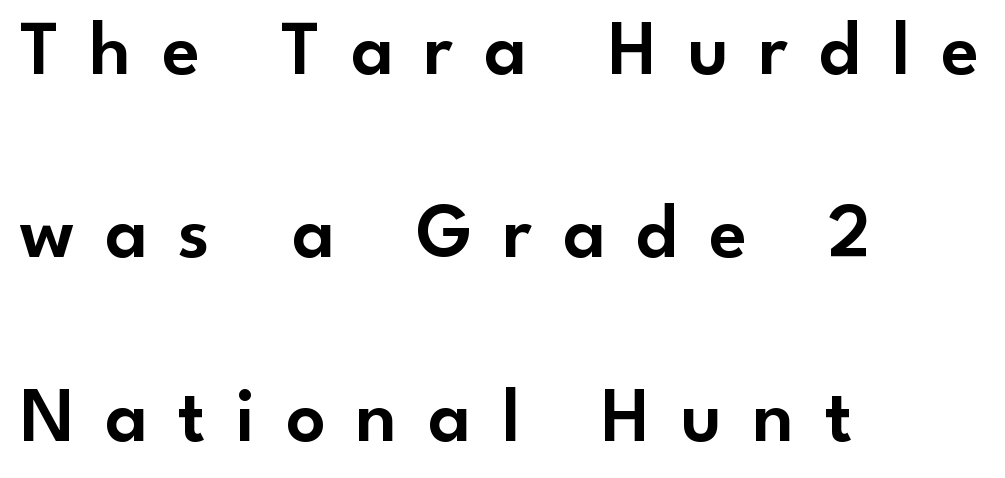
{"serif": "no", "italic": "no", "width": "normal", "stroke_contrast": "low", "x_height": "small", "monospaced": "no", "underline": "no", "align": "left", "line_spacing": "loose", "line_spacing_ratio": 2.38, "letter_spacing": "wide", "letter_spacing_em": 0.4, "glyph_px": 77}
